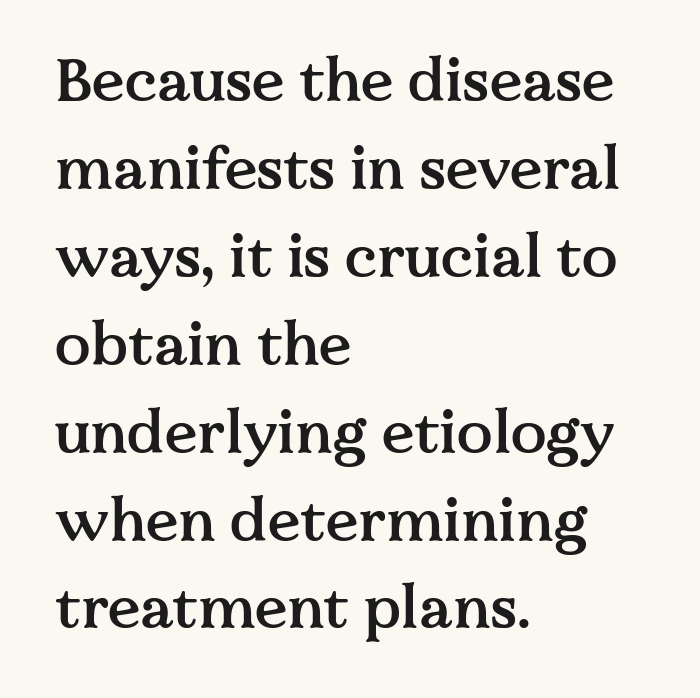
Q: Is the text bold? A: Semi-bold.
Q: Is the text italic (slanted)? A: No, it is upright.
Q: Is the typeface a serif or a sans-serif typeface? A: Serif.
Q: Is the text underlined? A: No.
Q: How is the paragraph aligned? A: Left-aligned.
Q: Is the spacing between letters normal or unusually wide? A: Normal.
Q: Is the spacing between lines tight, normal or loose? A: Normal.
Q: Width (condensed, normal, or wide)? A: Normal.
Q: Stroke contrast? A: Medium.
Q: x-height? A: Medium.
Q: Monospaced? A: No.
